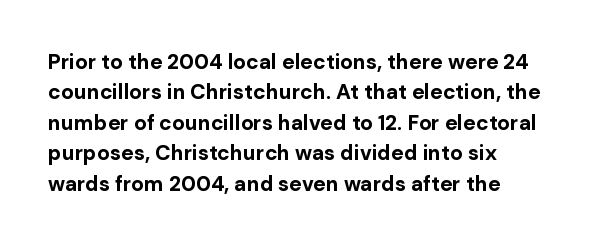
Notice how the stems are strictly vertical — no italics here. These words are printed bold, with thick strokes throughout. Leading: standard. You could call the tracking neutral — neither tight nor loose. The rendering anchors every line to the left-hand side. The words here are not underlined.
